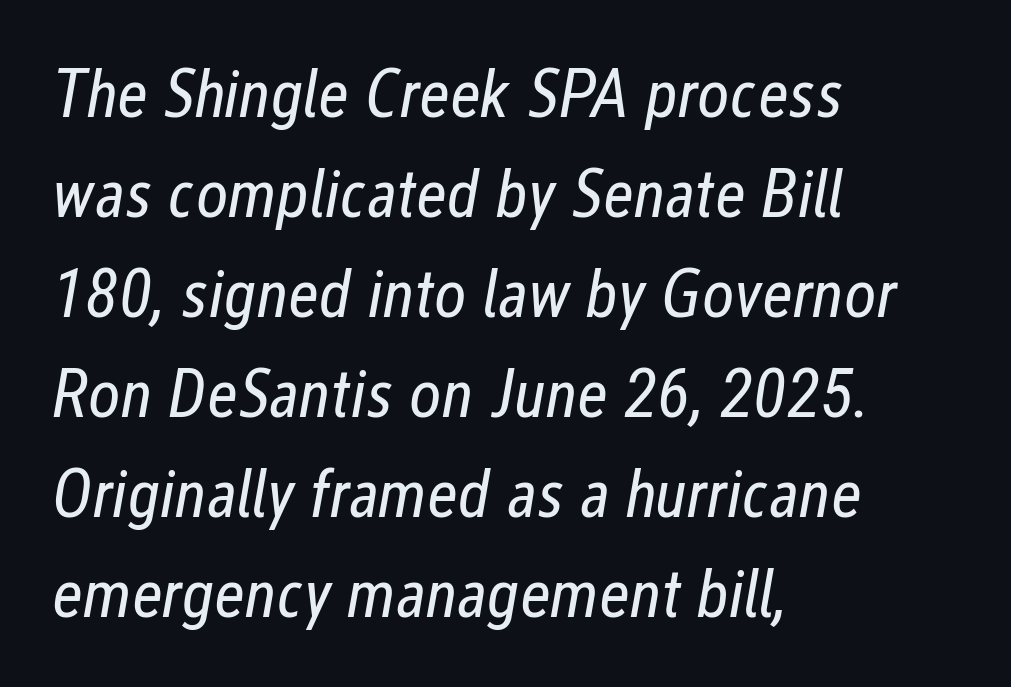
Q: Is the text bold? A: No.
Q: Is the text italic (slanted)? A: Yes, it leans right by about 12 degrees.
Q: Is the text underlined? A: No.
Q: How is the paragraph aligned? A: Left-aligned.
Q: Is the spacing between letters normal or unusually wide? A: Normal.
Q: Is the spacing between lines tight, normal or loose? A: Normal.
Q: Width (condensed, normal, or wide)? A: Condensed.
Q: Stroke contrast? A: Low.
Q: x-height? A: Medium.
Q: Monospaced? A: No.
